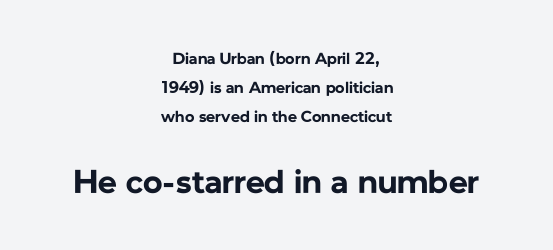
The image shows 33 px bold sans-serif type, upright; set centered, line spacing 1.8x, normal letter spacing, not underlined; the second (bottom) block is 2.06x larger; low stroke contrast and a medium x-height.
